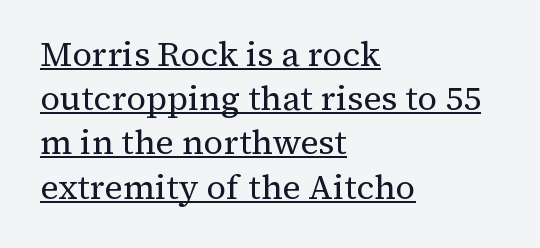
{"serif": "yes", "italic": "no", "bold": "no", "weight": "regular", "width": "normal", "stroke_contrast": "medium", "x_height": "medium", "monospaced": "no", "underline": "yes", "align": "left", "line_spacing": "normal", "line_spacing_ratio": 1.3, "letter_spacing": "normal", "letter_spacing_em": 0.0, "glyph_px": 34}
